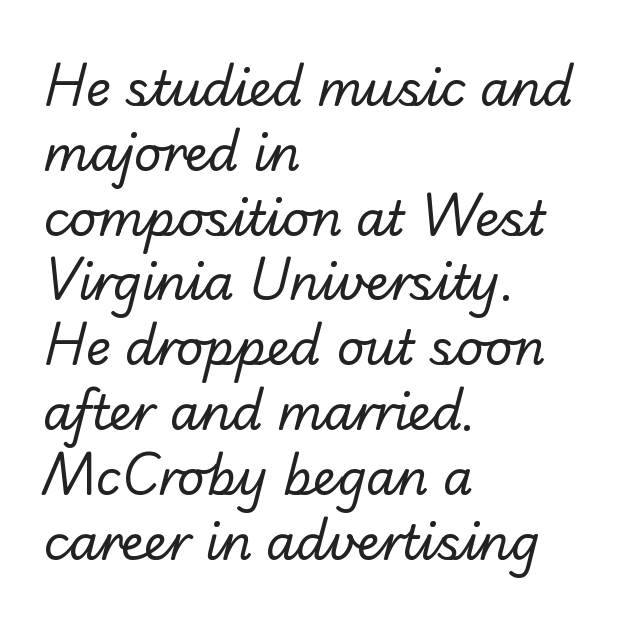
Q: Is the text bold? A: No.
Q: Is the typeface a serif or a sans-serif typeface? A: Sans-serif.
Q: Is the text underlined? A: No.
Q: How is the paragraph aligned? A: Left-aligned.
Q: Is the spacing between letters normal or unusually wide? A: Normal.
Q: Is the spacing between lines tight, normal or loose? A: Normal.
Q: Width (condensed, normal, or wide)? A: Normal.
Q: Stroke contrast? A: Low.
Q: x-height? A: Small.
Q: Monospaced? A: No.
